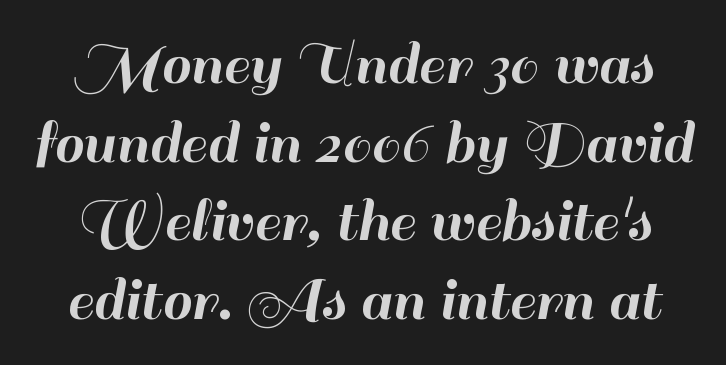
Q: Is the text italic (slanted)? A: Yes.
Q: Is the typeface a serif or a sans-serif typeface? A: Sans-serif.
Q: Is the text underlined? A: No.
Q: Is the spacing between letters normal or unusually wide? A: Normal.
Q: Width (condensed, normal, or wide)? A: Normal.
Q: Stroke contrast? A: High.
Q: x-height? A: Small.
Q: Monospaced? A: No.
